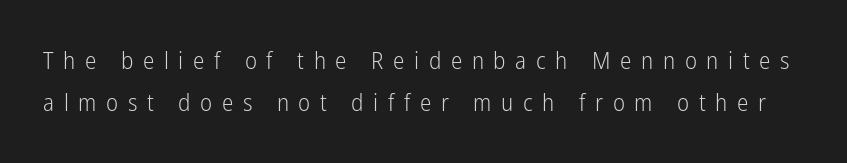
{"italic": "no", "bold": "no", "underline": "no", "line_spacing_ratio": 1.77, "letter_spacing": "wide", "letter_spacing_em": 0.4, "glyph_px": 24}
